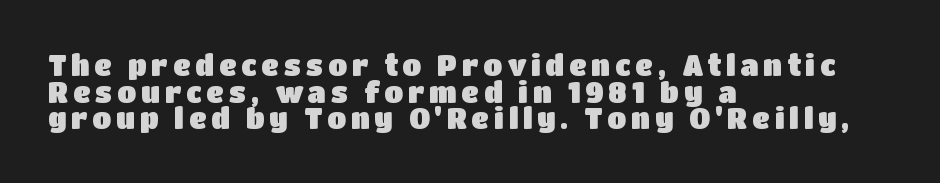
{"serif": "no", "italic": "no", "width": "normal", "stroke_contrast": "low", "x_height": "large", "monospaced": "no", "underline": "no", "align": "left", "line_spacing": "tight", "line_spacing_ratio": 0.95, "glyph_px": 28}
